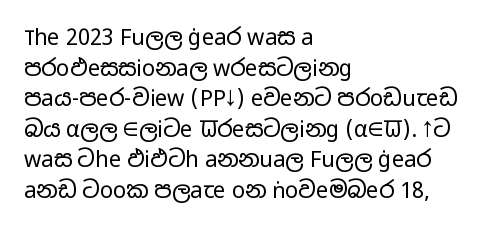
{"italic": "no", "bold": "no", "underline": "no", "align": "left", "line_spacing": "normal", "line_spacing_ratio": 1.39, "letter_spacing": "normal", "letter_spacing_em": 0.0, "glyph_px": 22}
